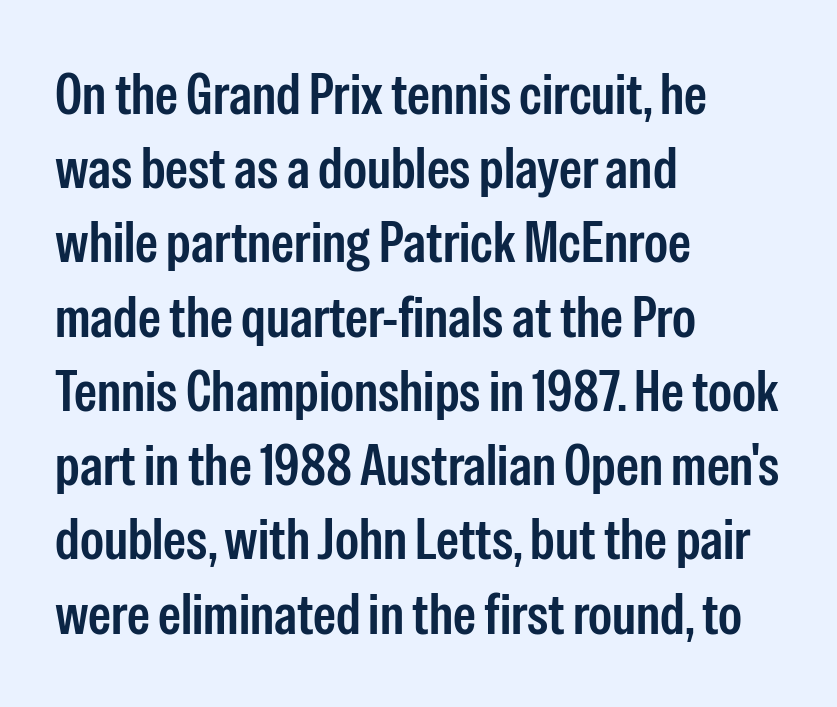
Posture: straight, roman, zero tilt. If you measured baseline to baseline, you'd find a middling distance. Type without underlining. Line starts are locked; line ends wander. Here the glyphs are tracked normally, forming tight word shapes. Look at the bottom of the vertical strokes: they stop flat, with no serifs.
